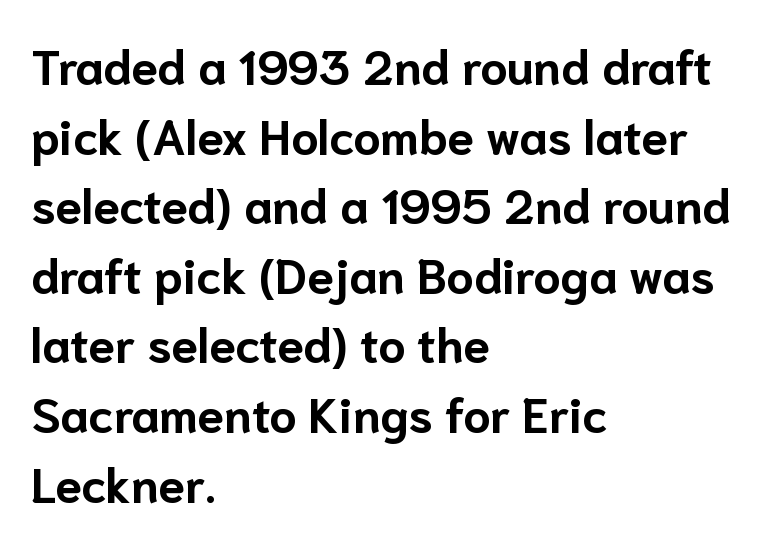
Q: Is the text bold? A: Yes.
Q: Is the text italic (slanted)? A: No, it is upright.
Q: Is the typeface a serif or a sans-serif typeface? A: Sans-serif.
Q: Is the text underlined? A: No.
Q: How is the paragraph aligned? A: Left-aligned.
Q: Is the spacing between letters normal or unusually wide? A: Normal.
Q: Is the spacing between lines tight, normal or loose? A: Normal.
Q: Width (condensed, normal, or wide)? A: Normal.
Q: Stroke contrast? A: Low.
Q: x-height? A: Medium.
Q: Monospaced? A: No.
